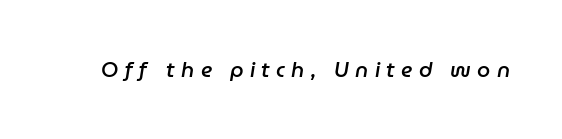
Q: Is the text bold? A: Semi-bold.
Q: Is the text italic (slanted)? A: Yes, it leans right by about 9 degrees.
Q: Is the text underlined? A: No.
Q: Is the spacing between letters normal or unusually wide? A: Unusually wide.
